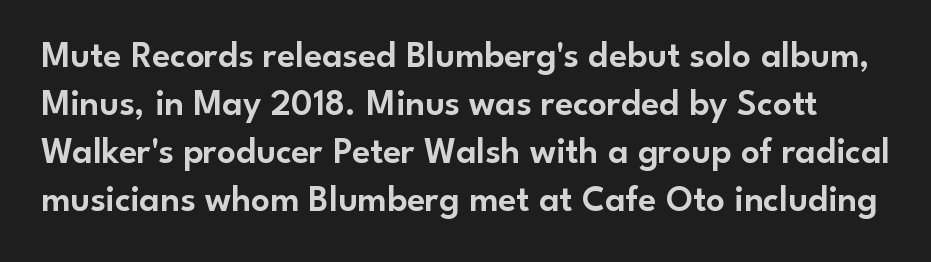
Q: Is the text italic (slanted)? A: No, it is upright.
Q: Is the typeface a serif or a sans-serif typeface? A: Sans-serif.
Q: Is the text underlined? A: No.
Q: Is the spacing between letters normal or unusually wide? A: Normal.
Q: Is the spacing between lines tight, normal or loose? A: Normal.
Q: Width (condensed, normal, or wide)? A: Normal.
Q: Stroke contrast? A: Low.
Q: x-height? A: Small.
Q: Monospaced? A: No.
